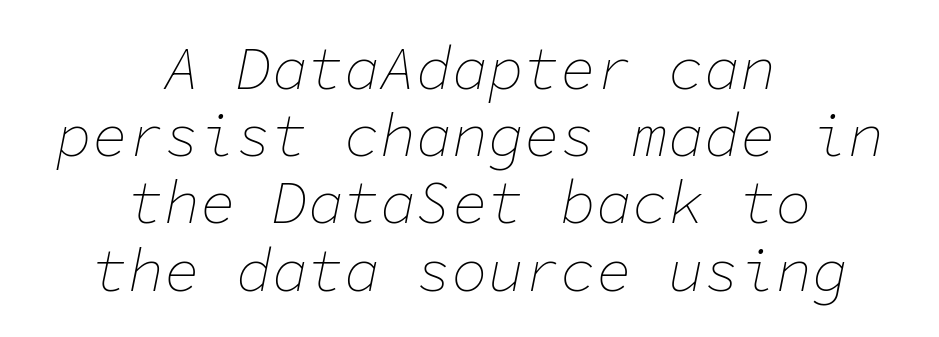
{"italic": "yes", "lean": "right", "slant_degrees": 11, "bold": "no", "weight": "thin", "width": "normal", "stroke_contrast": "low", "x_height": "medium", "monospaced": "yes", "underline": "no", "align": "center", "line_spacing": "tight", "line_spacing_ratio": 1.12, "letter_spacing": "normal", "letter_spacing_em": 0.0, "glyph_px": 60}
